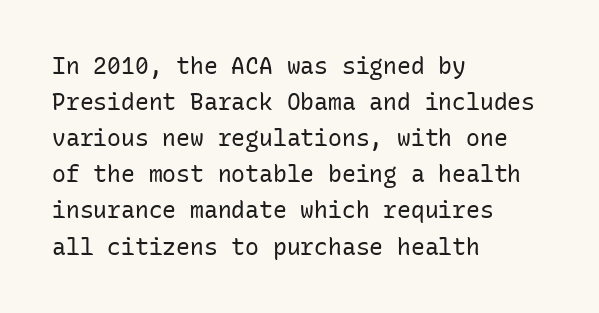
Nothing unusual about the tracking: characters are spaced as the font intends. The typesetter chose a ragged-right arrangement here. Vertical strokes here are truly vertical. In terms of leading, this rendering sits right in the middle.
